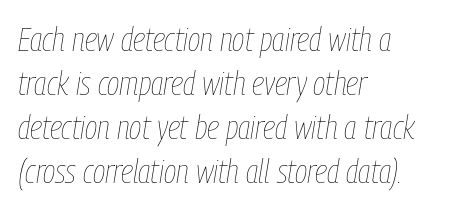
Q: Is the text bold? A: No.
Q: Is the text italic (slanted)? A: Yes, it leans right by about 9 degrees.
Q: Is the text underlined? A: No.
Q: How is the paragraph aligned? A: Left-aligned.
Q: Is the spacing between letters normal or unusually wide? A: Normal.
Q: Is the spacing between lines tight, normal or loose? A: Normal.
Q: Width (condensed, normal, or wide)? A: Condensed.
Q: Stroke contrast? A: Low.
Q: x-height? A: Medium.
Q: Monospaced? A: No.
